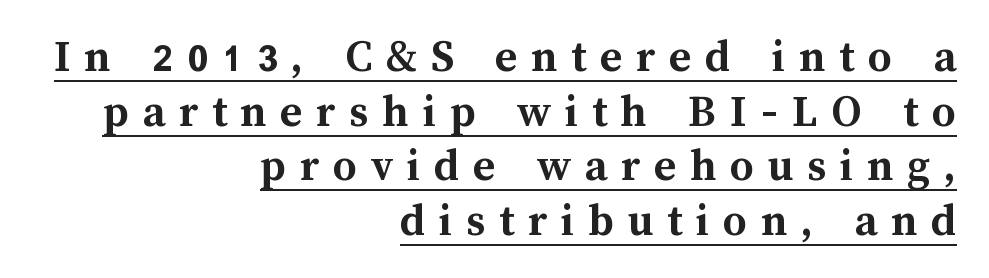
The image shows 47 px semibold type, upright; set right-aligned, line spacing 1.16x, unusually wide letter spacing (+0.29 em), underlined; medium stroke contrast and a medium x-height.
